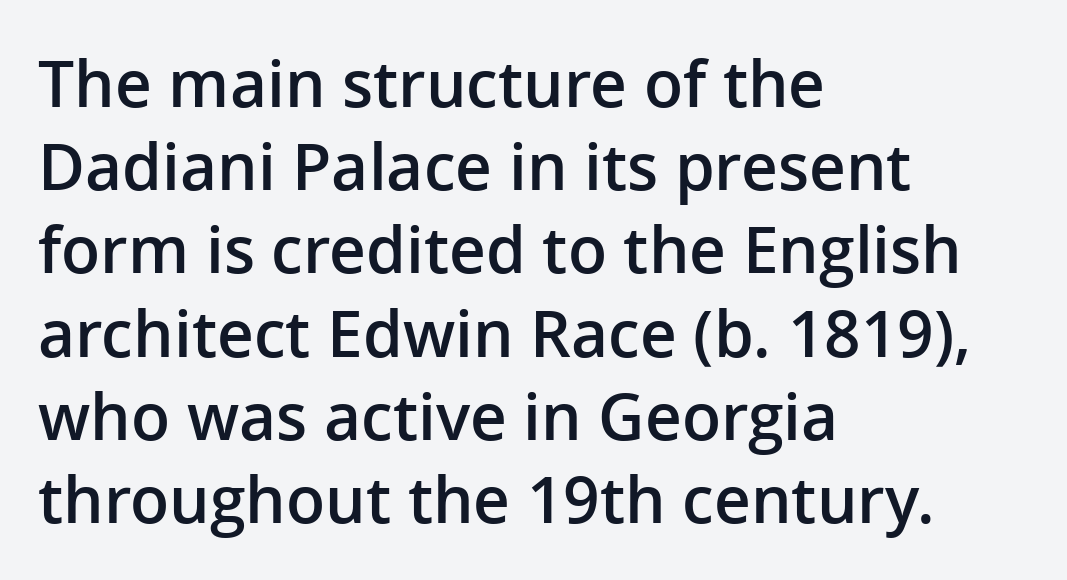
Quick note: not italic, upright. Reading down the column, the eye jumps a familiar distance to each next line. The space directly below the letters is spotless. The face used here is proportionally spaced, like ordinary book or web type.
